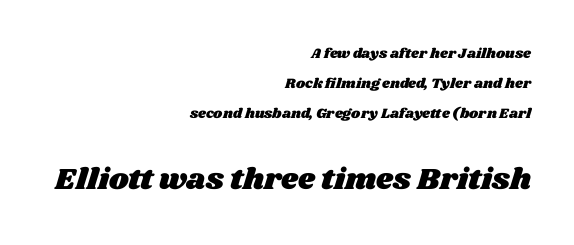
These lines are rendered in a variable-pitch font. Which margin do the lines hug? The right one — the left edge is uneven. A typesetter would call this leading open, well beyond the default. Beneath every word, the page is bare. The rendering keeps characters at their native spacing.
